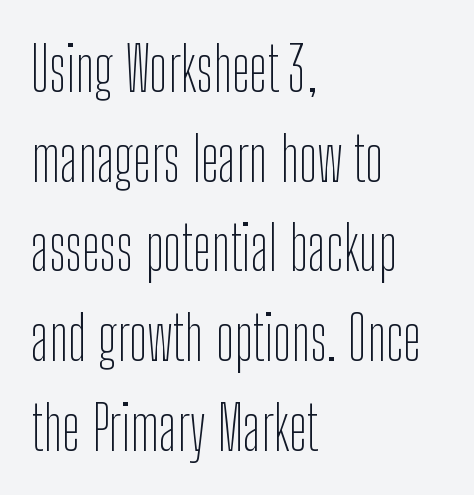
{"serif": "no", "italic": "no", "bold": "no", "weight": "thin", "width": "condensed", "stroke_contrast": "low", "x_height": "medium", "monospaced": "no", "underline": "no", "align": "left", "line_spacing": "normal", "line_spacing_ratio": 1.47, "letter_spacing": "normal", "letter_spacing_em": 0.0, "glyph_px": 61}
